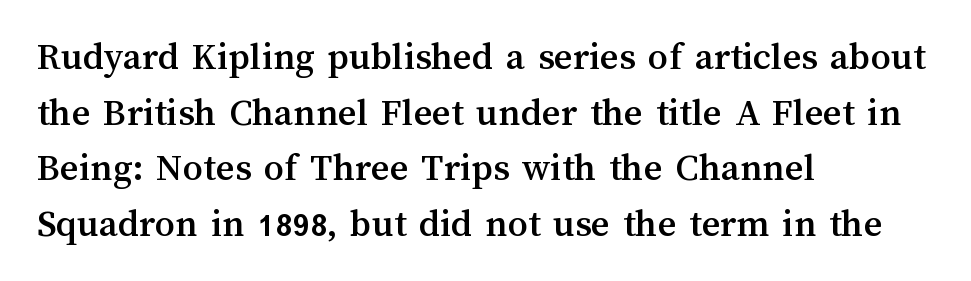
{"italic": "no", "width": "normal", "stroke_contrast": "medium", "x_height": "medium", "monospaced": "no", "underline": "no", "align": "left", "line_spacing": "normal", "line_spacing_ratio": 1.39, "letter_spacing": "normal", "letter_spacing_em": 0.0, "glyph_px": 40}
